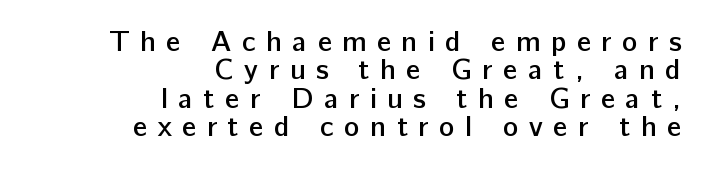
{"serif": "no", "italic": "no", "bold": "semi", "weight": "semibold", "width": "normal", "stroke_contrast": "low", "x_height": "medium", "monospaced": "no", "underline": "no", "align": "right", "line_spacing": "tight", "line_spacing_ratio": 0.98, "letter_spacing": "wide", "letter_spacing_em": 0.36, "glyph_px": 29}
